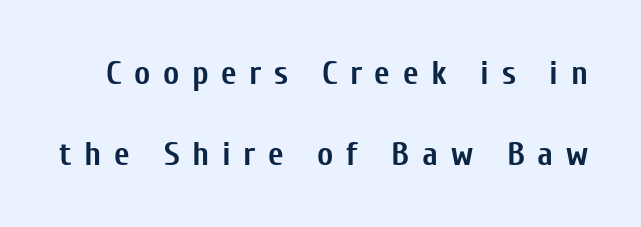
The font's upright variant was chosen for this text. This sample has the flowing, uneven cadence of proportional lettering. In terms of weight, the rendering is a true, heavy bold. Does the type have serifs? No, each stem ends abruptly. Is there much room between lines? Yes — plenty of vertical air separates them.
